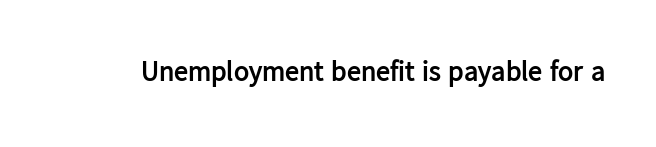
{"serif": "no", "italic": "no", "bold": "yes", "weight": "semibold", "width": "normal", "stroke_contrast": "low", "x_height": "medium", "monospaced": "no", "underline": "no", "letter_spacing": "normal", "letter_spacing_em": 0.0, "glyph_px": 28}
